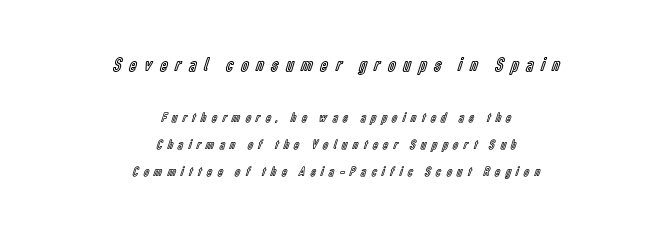
Q: Is the text italic (slanted)? A: Yes.
Q: Is the text underlined? A: No.
Q: How is the paragraph aligned? A: Centered.
Q: Is the spacing between letters normal or unusually wide? A: Unusually wide.
Q: Is the spacing between lines tight, normal or loose? A: Loose.
Q: Which block of text is set in a larger size, the first (top) or the second (bottom)? A: The first (top) one.
